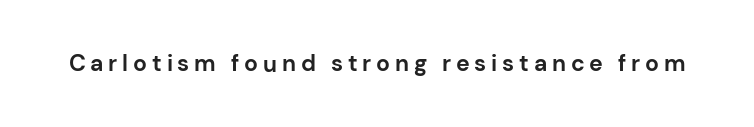
Q: Is the text bold? A: Yes.
Q: Is the text italic (slanted)? A: No, it is upright.
Q: Is the text underlined? A: No.
Q: Is the spacing between letters normal or unusually wide? A: Unusually wide.
